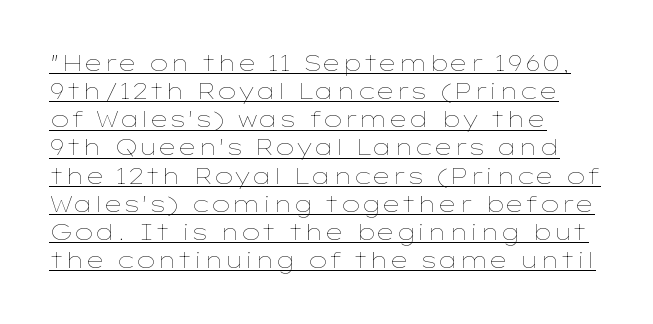
The image shows 22 px text type, upright; set left-aligned, normal line spacing (1.28x), normal letter spacing, underlined.
